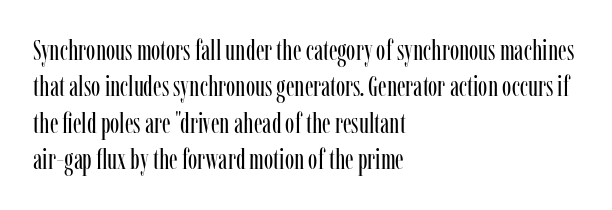
{"serif": "yes", "italic": "no", "bold": "no", "weight": "regular", "width": "condensed", "stroke_contrast": "low", "x_height": "medium", "monospaced": "no", "underline": "no", "align": "left", "line_spacing": "normal", "line_spacing_ratio": 1.3, "letter_spacing": "normal", "letter_spacing_em": 0.0, "glyph_px": 28}
